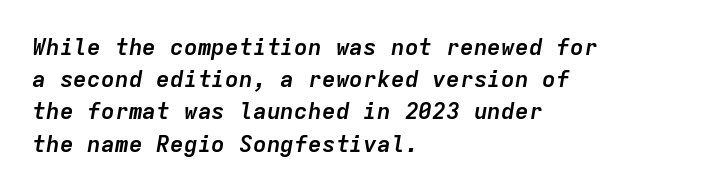
{"italic": "yes", "lean": "right", "slant_degrees": 9, "bold": "yes", "underline": "no", "align": "left", "line_spacing": "normal", "line_spacing_ratio": 1.4, "letter_spacing": "normal", "letter_spacing_em": 0.0, "glyph_px": 23}
